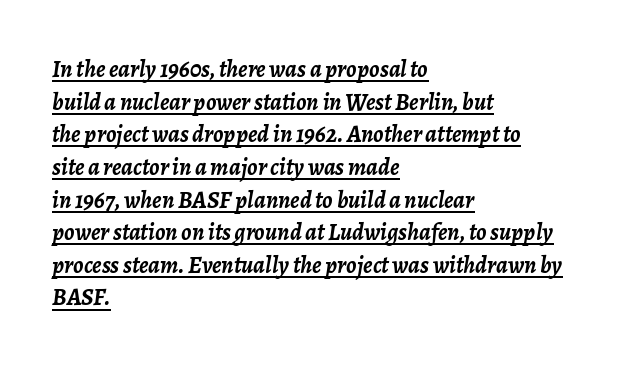
The image shows 24 px bold type, italic (leaning right); set left-aligned, normal line spacing (1.36x), normal letter spacing, underlined.
